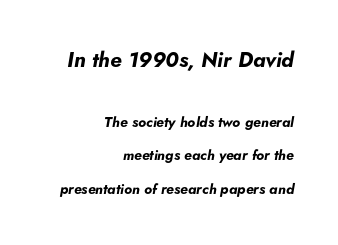
The image shows 21 px bold type, italic (leaning right); set right-aligned, loose line spacing (2.42x), normal letter spacing, not underlined; the first (top) block is 1.5x larger.
